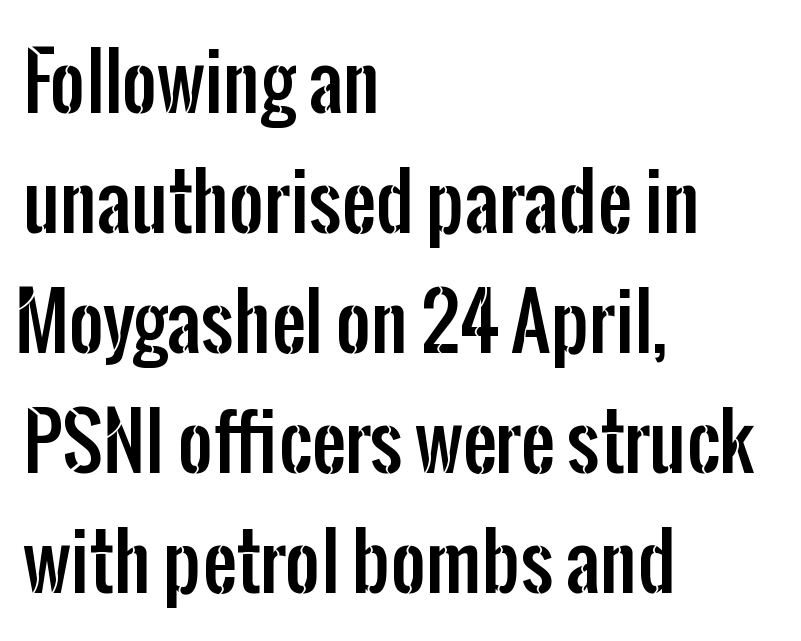
The ragged edge is on the right, which tells us the setting is flush left. Here the designer chose a conventional face with non-uniform glyph widths. Standard letterfit; no display-style spreading of the glyphs. When letters stand straight like this, we call the style roman or upright. Check the space under the baseline: it is left empty. Unlike a traditional serif, this face leaves its strokes unadorned.
